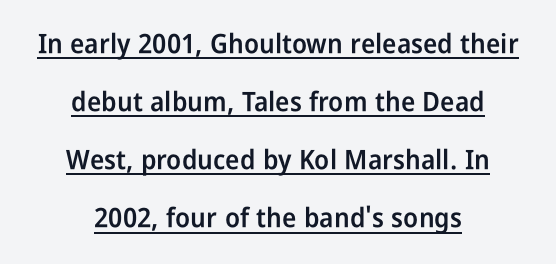
{"italic": "no", "bold": "semi", "underline": "yes", "align": "center", "line_spacing": "loose", "line_spacing_ratio": 2.15, "letter_spacing": "normal", "letter_spacing_em": 0.0, "glyph_px": 27}
